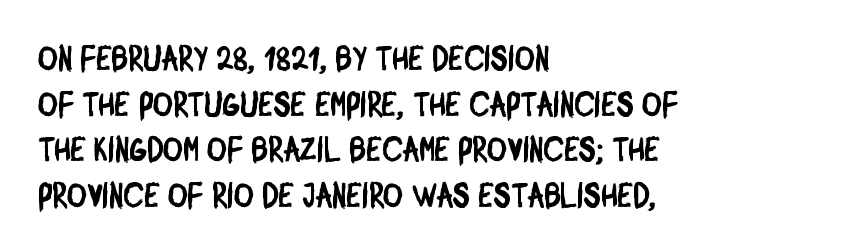
{"serif": "no", "width": "condensed", "stroke_contrast": "low", "x_height": "large", "monospaced": "no", "underline": "no", "align": "left", "line_spacing": "normal", "line_spacing_ratio": 1.34, "letter_spacing": "normal", "letter_spacing_em": 0.0, "glyph_px": 34}
